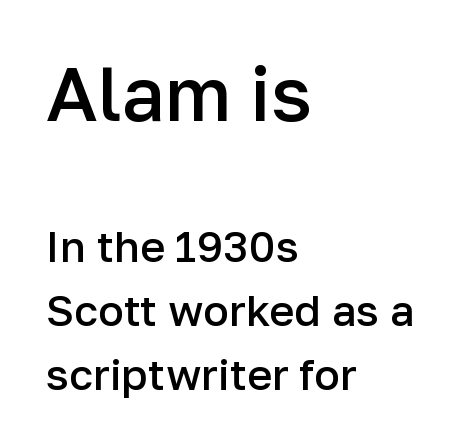
The image shows 76 px semibold sans-serif type, upright; set left-aligned, normal line spacing (1.48x), normal letter spacing, not underlined; the first (top) block is 1.77x larger; low stroke contrast and a medium x-height.
